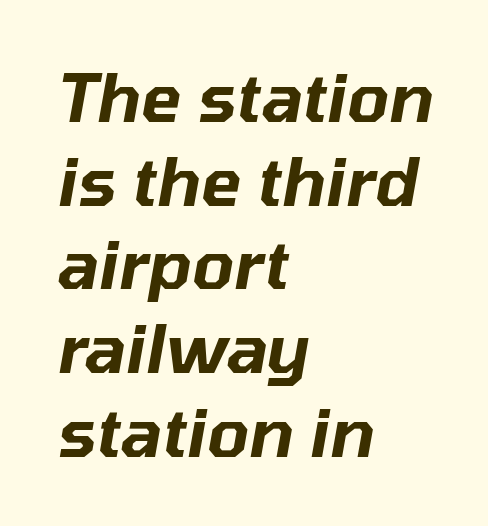
The block of text has a typical density, with ordinary space between rows. Line beginnings align vertically; line endings do not. Default kerning and tracking; the words read as compact shapes. Glance below the letters and you will spot only blank space.
